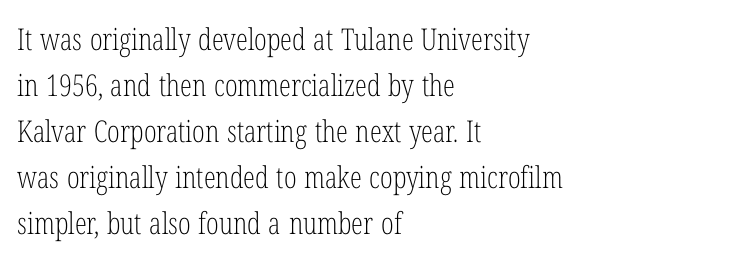
The image shows 30 px light, condensed serif type, upright; set left-aligned, normal line spacing (1.53x), normal letter spacing, not underlined; low stroke contrast and a medium x-height.
